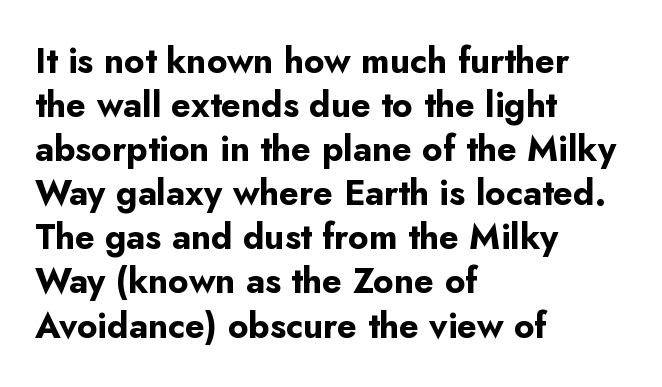
Q: Is the text bold? A: Yes.
Q: Is the text italic (slanted)? A: No, it is upright.
Q: Is the typeface a serif or a sans-serif typeface? A: Sans-serif.
Q: Is the text underlined? A: No.
Q: How is the paragraph aligned? A: Left-aligned.
Q: Is the spacing between letters normal or unusually wide? A: Normal.
Q: Is the spacing between lines tight, normal or loose? A: Normal.
Q: Width (condensed, normal, or wide)? A: Normal.
Q: Stroke contrast? A: Low.
Q: x-height? A: Small.
Q: Monospaced? A: No.
